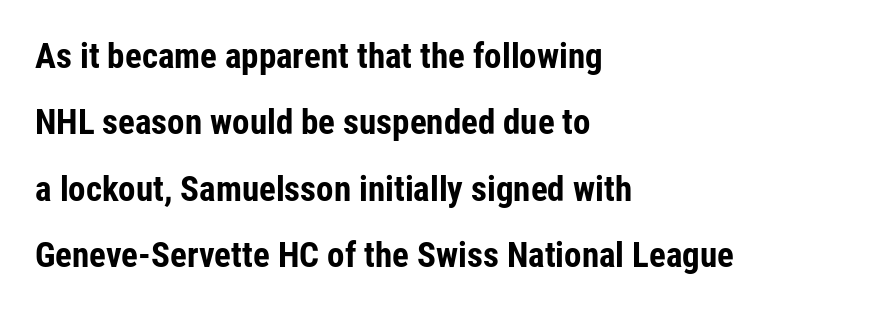
{"serif": "no", "italic": "no", "bold": "yes", "weight": "bold", "width": "condensed", "stroke_contrast": "low", "x_height": "medium", "monospaced": "no", "underline": "no", "align": "left", "line_spacing": "loose", "line_spacing_ratio": 1.9, "letter_spacing": "normal", "letter_spacing_em": 0.0, "glyph_px": 35}
